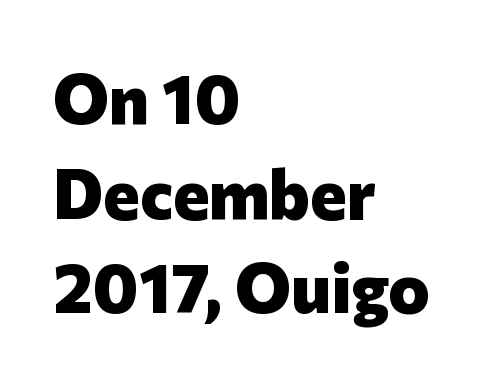
{"serif": "no", "italic": "no", "bold": "yes", "weight": "heavy", "width": "normal", "stroke_contrast": "low", "x_height": "medium", "monospaced": "no", "underline": "no", "align": "left", "line_spacing": "normal", "line_spacing_ratio": 1.37, "letter_spacing": "normal", "letter_spacing_em": 0.0, "glyph_px": 69}
